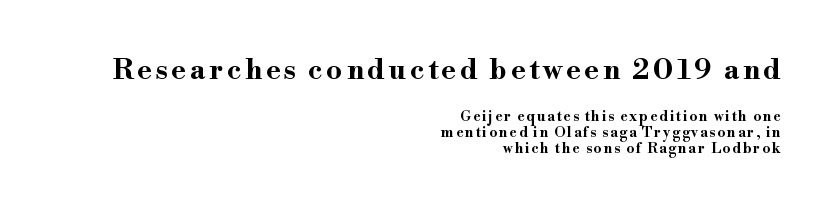
The image shows 28 px bold, wide serif type, upright; set right-aligned, tight line spacing (1.15x), not underlined; the first (top) block is 2.0x larger; high stroke contrast and a small x-height.
